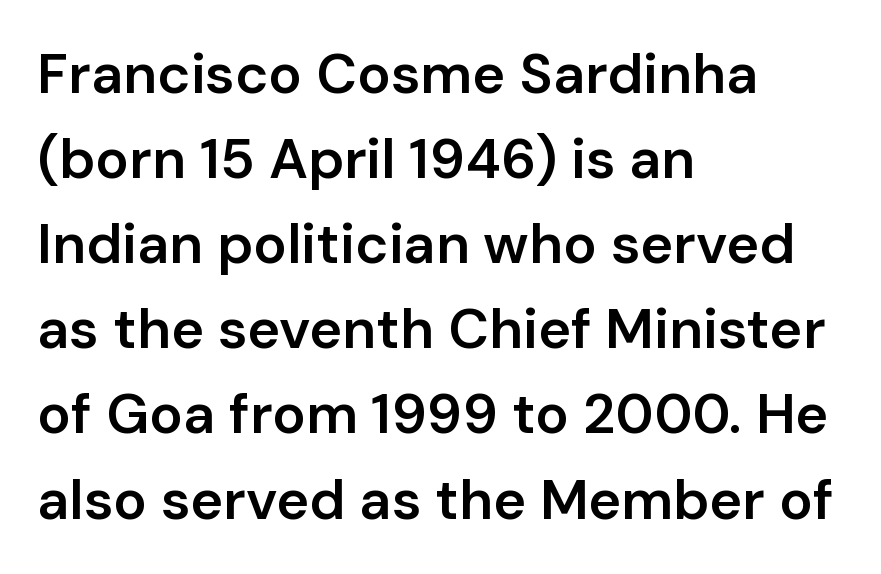
Here the designer chose a conventional face with non-uniform glyph widths. Here the glyphs are tracked normally, forming tight word shapes. Set as a demibold, roughly 600 on the weight scale. The specimen omits any rule beneath the text block's lines. Characters remain perfectly vertical along every line.
